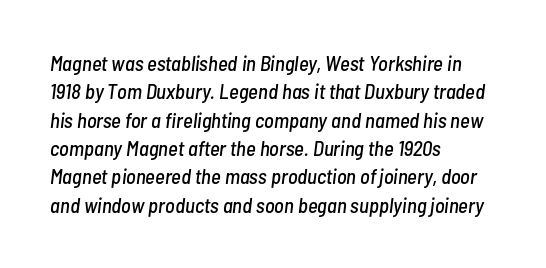
The image shows 21 px text type, italic (leaning right); set left-aligned, normal line spacing (1.35x), normal letter spacing, not underlined.
